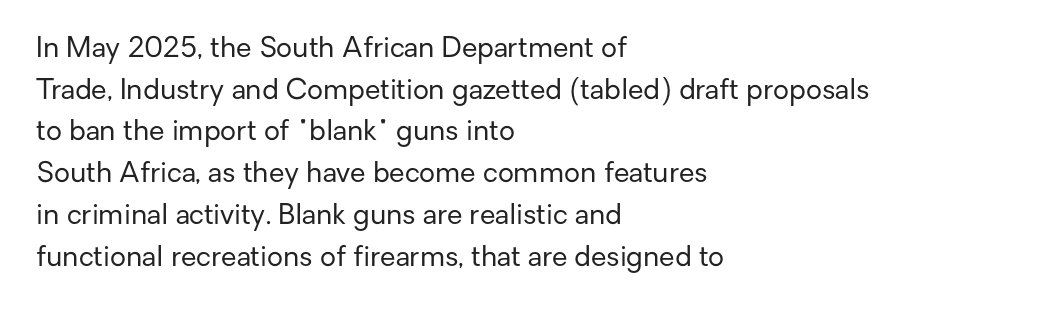
Q: Is the text bold? A: No.
Q: Is the text italic (slanted)? A: No, it is upright.
Q: Is the typeface a serif or a sans-serif typeface? A: Sans-serif.
Q: Is the text underlined? A: No.
Q: How is the paragraph aligned? A: Left-aligned.
Q: Is the spacing between letters normal or unusually wide? A: Normal.
Q: Is the spacing between lines tight, normal or loose? A: Normal.
Q: Width (condensed, normal, or wide)? A: Normal.
Q: Stroke contrast? A: Low.
Q: x-height? A: Medium.
Q: Monospaced? A: No.
